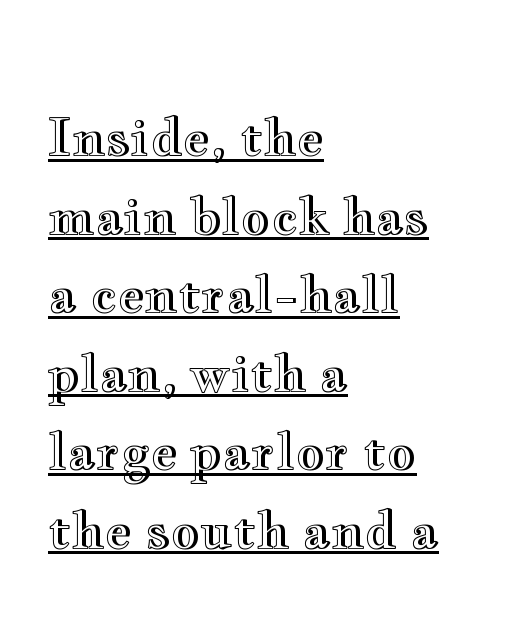
Q: Is the text italic (slanted)? A: No, it is upright.
Q: Is the text underlined? A: Yes.
Q: How is the paragraph aligned? A: Left-aligned.
Q: Is the spacing between letters normal or unusually wide? A: Normal.
Q: Is the spacing between lines tight, normal or loose? A: Normal.
Q: Width (condensed, normal, or wide)? A: Wide.
Q: x-height? A: Small.
Q: Monospaced? A: No.
